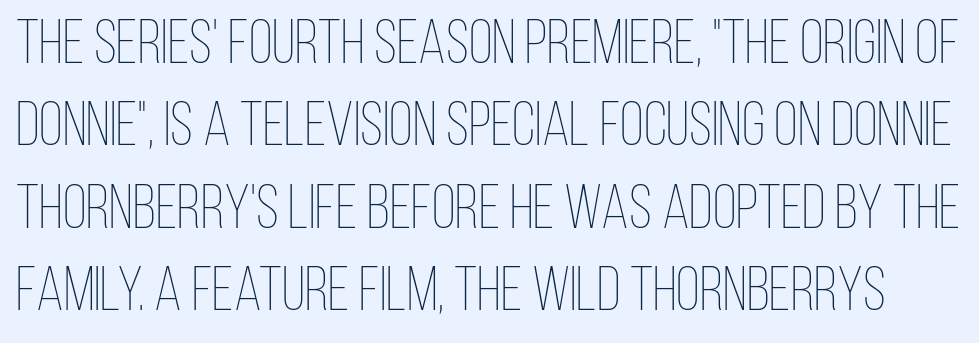
Q: Is the text bold? A: No.
Q: Is the text italic (slanted)? A: No, it is upright.
Q: Is the text underlined? A: No.
Q: Is the spacing between letters normal or unusually wide? A: Normal.
Q: Is the spacing between lines tight, normal or loose? A: Normal.
Q: Width (condensed, normal, or wide)? A: Condensed.
Q: Stroke contrast? A: Low.
Q: x-height? A: Large.
Q: Monospaced? A: No.
